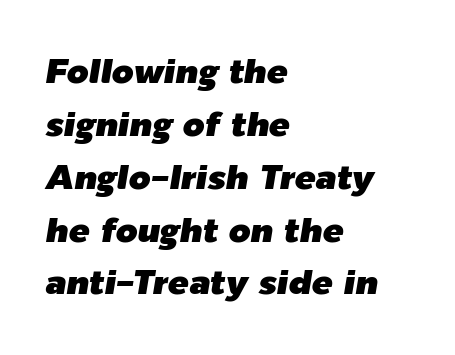
The image shows 35 px text type, italic (leaning right); set left-aligned, normal line spacing (1.51x), normal letter spacing, not underlined; low stroke contrast and a medium x-height.
